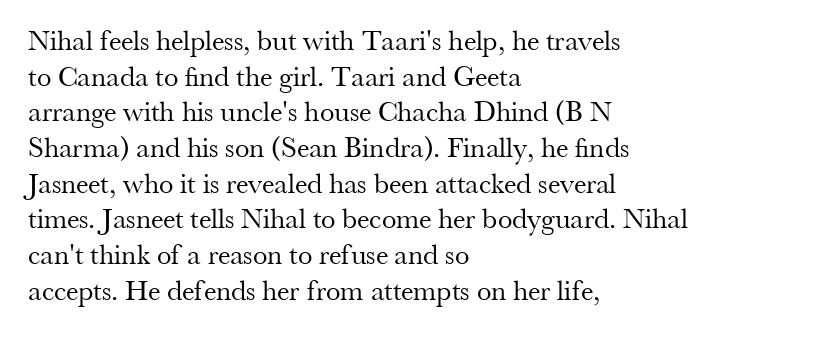
{"serif": "yes", "italic": "no", "bold": "no", "weight": "regular", "width": "normal", "stroke_contrast": "medium", "x_height": "small", "monospaced": "no", "underline": "no", "align": "left", "line_spacing_ratio": 1.23, "letter_spacing": "normal", "letter_spacing_em": 0.0, "glyph_px": 29}
